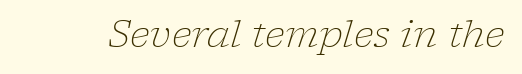
{"serif": "yes", "italic": "yes", "lean": "right", "slant_degrees": 17, "bold": "no", "weight": "light", "width": "normal", "stroke_contrast": "low", "x_height": "medium", "monospaced": "no", "underline": "no", "letter_spacing": "normal", "letter_spacing_em": 0.0, "glyph_px": 37}
